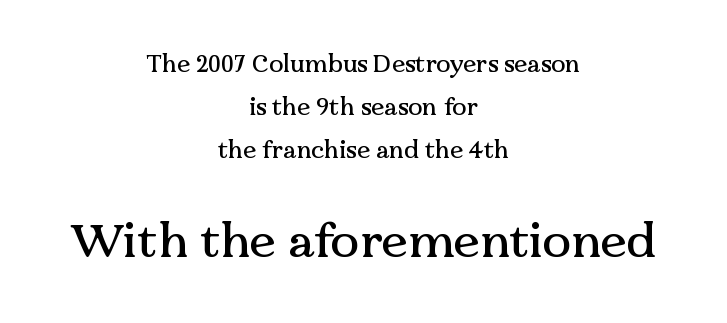
{"serif": "yes", "italic": "no", "width": "normal", "stroke_contrast": "medium", "x_height": "medium", "monospaced": "no", "underline": "no", "align": "center", "line_spacing_ratio": 1.79, "letter_spacing": "normal", "letter_spacing_em": 0.0, "larger_block": "second", "size_ratio": 2.0, "glyph_px": 48}
